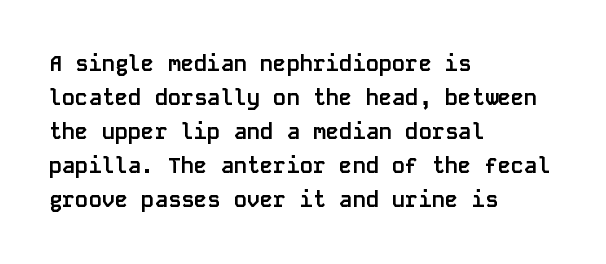
The image shows 22 px bold type, upright; set left-aligned, normal line spacing (1.55x), normal letter spacing, not underlined.
